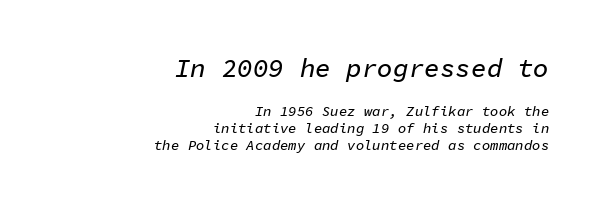
{"italic": "yes", "lean": "right", "slant_degrees": 11, "underline": "no", "align": "right", "line_spacing_ratio": 1.18, "letter_spacing": "normal", "letter_spacing_em": 0.0, "larger_block": "first", "size_ratio": 1.86, "glyph_px": 26}
